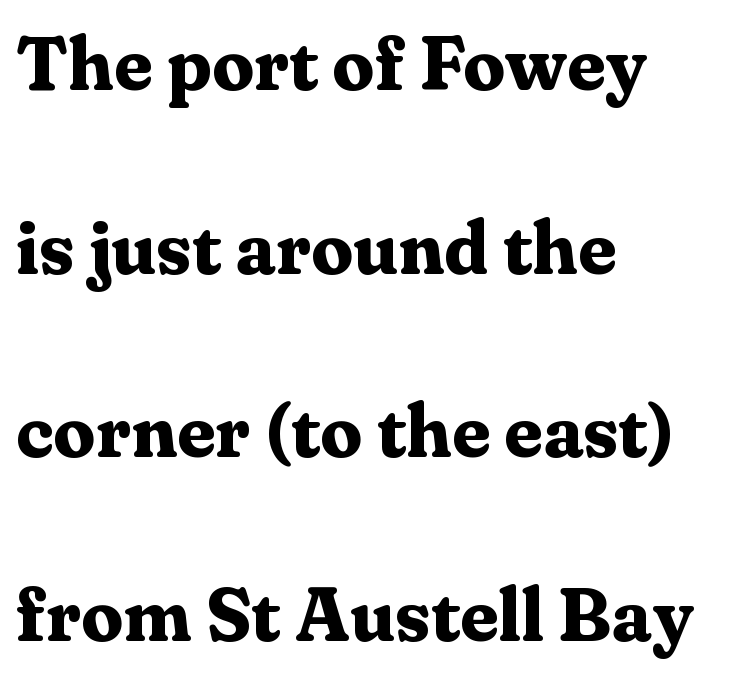
The image shows 75 px bold serif type, upright; set left-aligned, loose line spacing (2.45x), normal letter spacing, not underlined; medium stroke contrast and a medium x-height.
